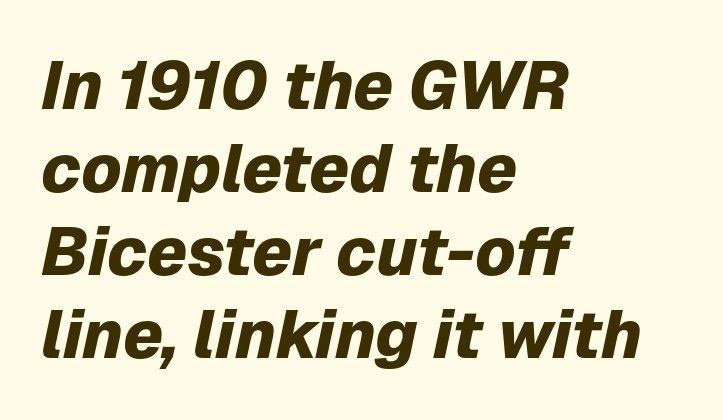
Looks like regular typesetting: each glyph gets only the width it needs. Look at the tracking — it's just the regular setting, nothing added. The foot of each line stays bare and open. Visually the block forms a straight wall on the left and a jagged coastline on the right. Would a proofreader flag this as italicized? Yes. Summary of weight: heavy, a full bold.
